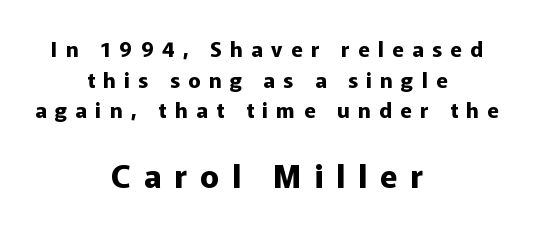
Q: Is the text bold? A: Yes.
Q: Is the text italic (slanted)? A: No, it is upright.
Q: Is the typeface a serif or a sans-serif typeface? A: Sans-serif.
Q: Is the text underlined? A: No.
Q: How is the paragraph aligned? A: Centered.
Q: Is the spacing between letters normal or unusually wide? A: Unusually wide.
Q: Is the spacing between lines tight, normal or loose? A: Normal.
Q: Which block of text is set in a larger size, the first (top) or the second (bottom)? A: The second (bottom) one.
Q: Width (condensed, normal, or wide)? A: Normal.
Q: Stroke contrast? A: Low.
Q: x-height? A: Medium.
Q: Monospaced? A: No.
